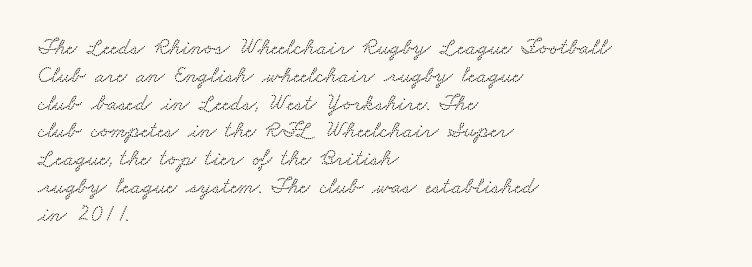
The letters sit at their default tracking, neither squeezed nor spread. Descenders hang freely into open space. These lines are set flush left with a ragged right edge.
